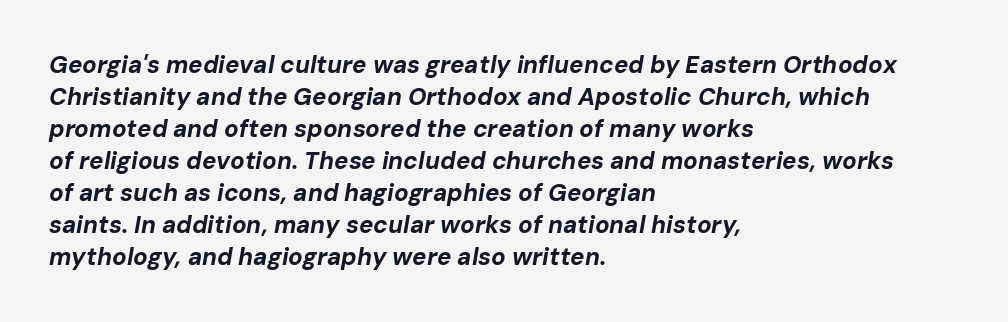
{"italic": "yes", "lean": "right", "slant_degrees": 10, "bold": "yes", "underline": "no", "align": "left", "line_spacing": "normal", "line_spacing_ratio": 1.33, "letter_spacing": "normal", "letter_spacing_em": 0.0, "glyph_px": 24}
